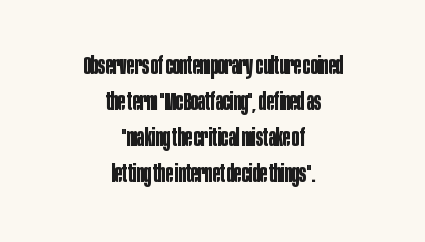
{"italic": "no", "bold": "yes", "underline": "no", "align": "center", "line_spacing": "normal", "line_spacing_ratio": 1.5, "letter_spacing": "normal", "letter_spacing_em": 0.0, "glyph_px": 24}
